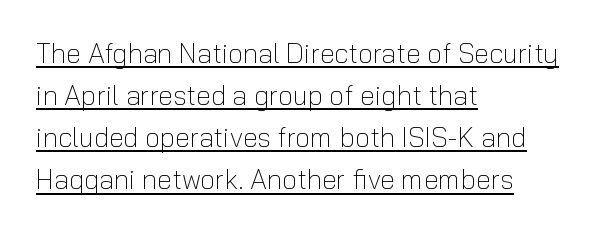
Q: Is the text bold? A: No.
Q: Is the text italic (slanted)? A: No, it is upright.
Q: Is the text underlined? A: Yes.
Q: How is the paragraph aligned? A: Left-aligned.
Q: Is the spacing between letters normal or unusually wide? A: Normal.
Q: Is the spacing between lines tight, normal or loose? A: Normal.
